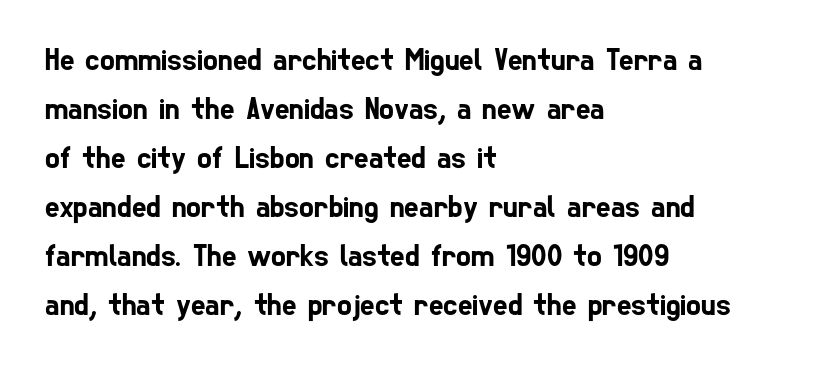
{"serif": "no", "width": "condensed", "stroke_contrast": "low", "x_height": "medium", "monospaced": "no", "underline": "no", "align": "left", "line_spacing": "normal", "line_spacing_ratio": 1.58, "letter_spacing": "normal", "letter_spacing_em": 0.0, "glyph_px": 31}
